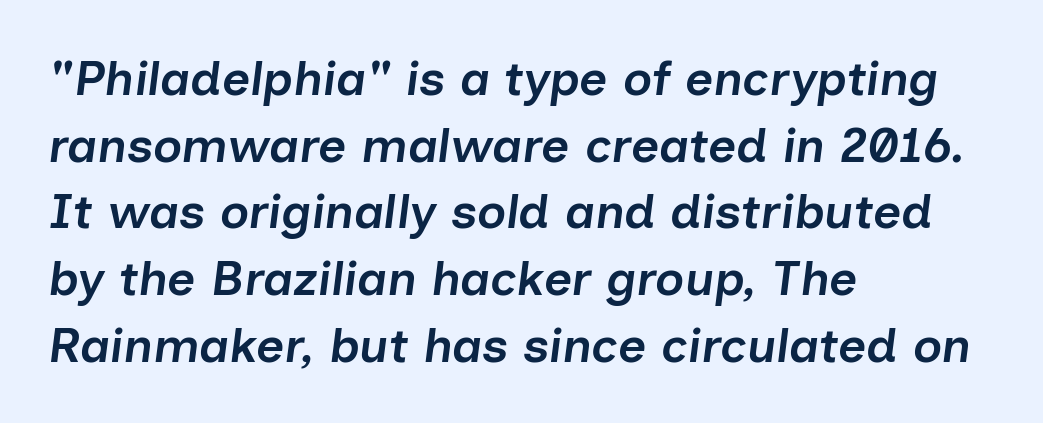
Notice how descenders clear the ascenders below comfortably — that's standard leading. Where is the straight margin? On the left. The words here are not underlined. A typesetter would call this zero additional tracking.
